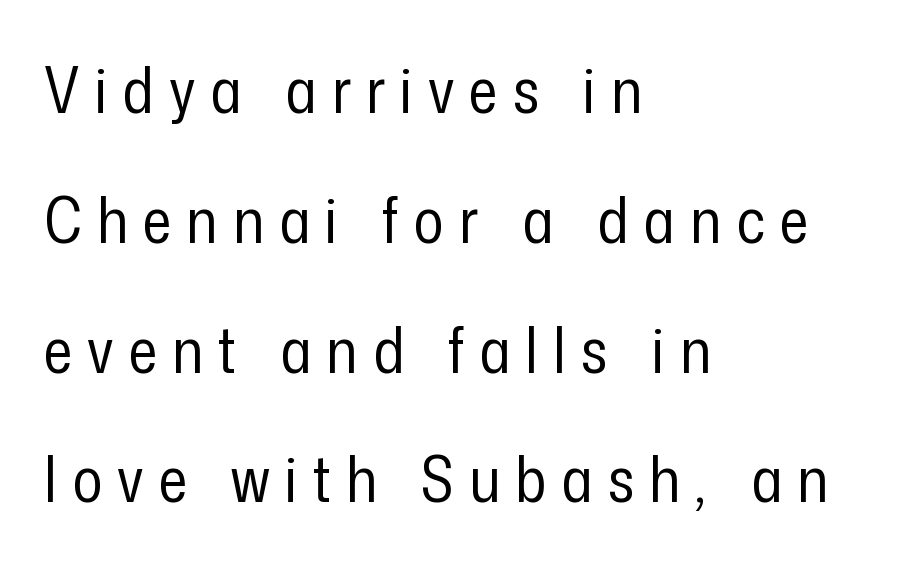
The image shows 63 px regular-weight, condensed sans-serif type, upright; set left-aligned, loose line spacing (2.06x), unusually wide letter spacing (+0.24 em), not underlined; low stroke contrast and a medium x-height.
